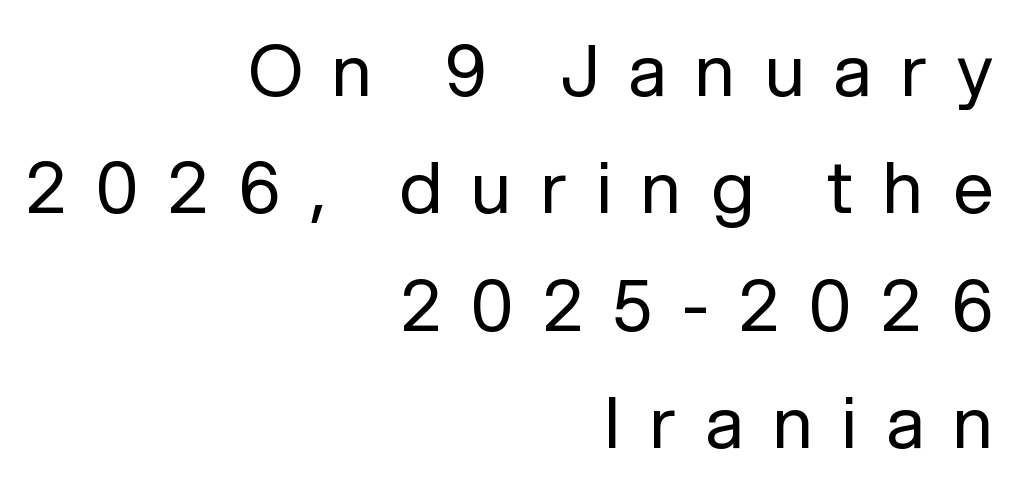
{"serif": "no", "italic": "no", "bold": "no", "weight": "regular", "width": "normal", "stroke_contrast": "low", "x_height": "medium", "monospaced": "no", "underline": "no", "align": "right", "line_spacing": "normal", "line_spacing_ratio": 1.63, "letter_spacing": "wide", "letter_spacing_em": 0.41, "glyph_px": 72}
